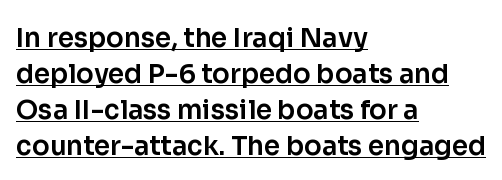
Q: Is the text italic (slanted)? A: No, it is upright.
Q: Is the text underlined? A: Yes.
Q: How is the paragraph aligned? A: Left-aligned.
Q: Is the spacing between letters normal or unusually wide? A: Normal.
Q: Is the spacing between lines tight, normal or loose? A: Normal.
